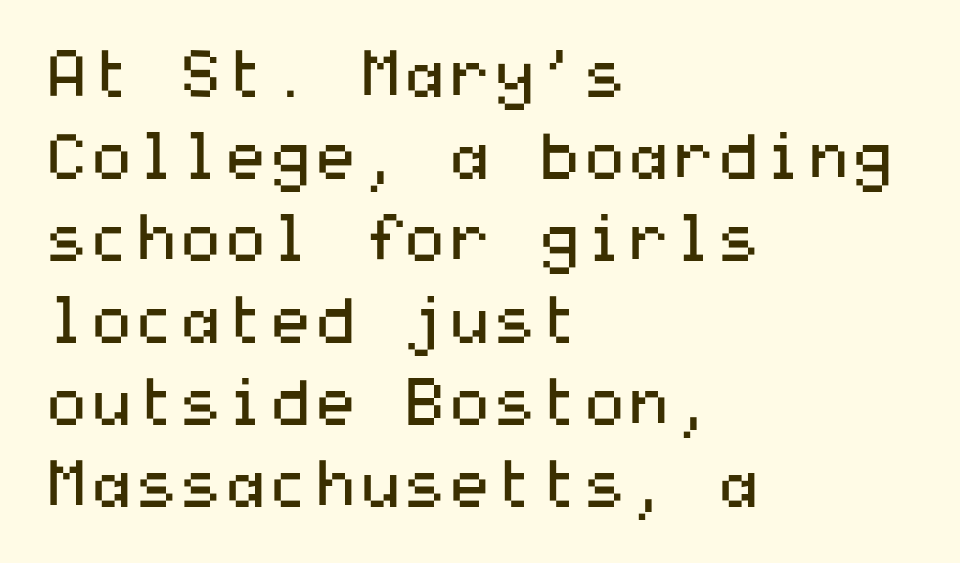
{"serif": "no", "italic": "no", "bold": "no", "weight": "regular", "width": "wide", "stroke_contrast": "medium", "x_height": "medium", "underline": "no", "align": "left", "line_spacing": "normal", "line_spacing_ratio": 1.28, "letter_spacing": "normal", "letter_spacing_em": 0.0, "glyph_px": 64}
